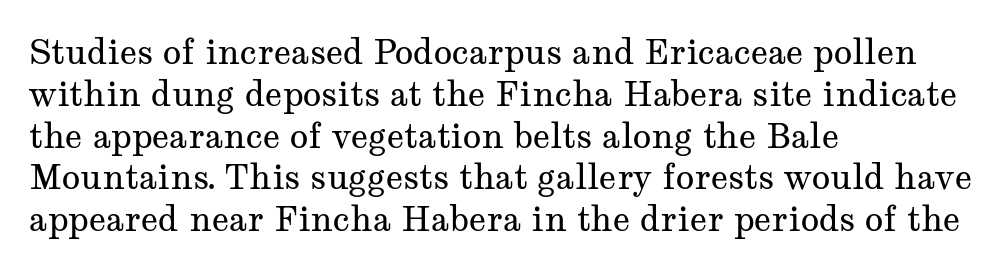
Q: Is the text bold? A: No.
Q: Is the text italic (slanted)? A: No, it is upright.
Q: Is the typeface a serif or a sans-serif typeface? A: Serif.
Q: Is the text underlined? A: No.
Q: How is the paragraph aligned? A: Left-aligned.
Q: Is the spacing between letters normal or unusually wide? A: Normal.
Q: Width (condensed, normal, or wide)? A: Wide.
Q: Stroke contrast? A: Medium.
Q: x-height? A: Medium.
Q: Monospaced? A: No.
